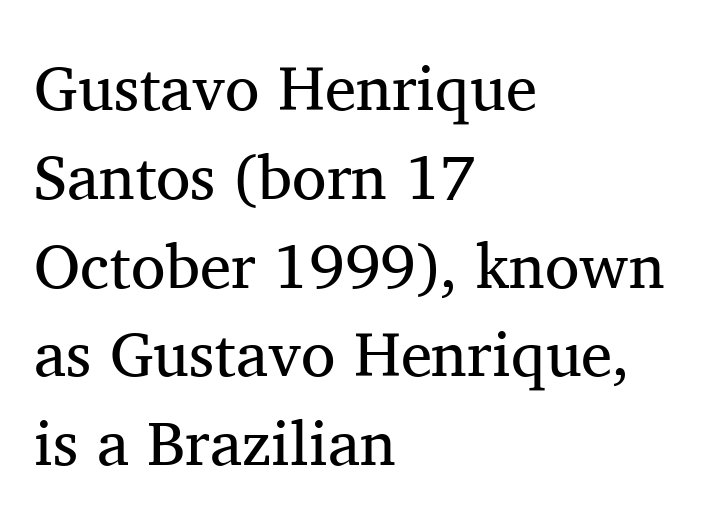
Q: Is the text bold? A: No.
Q: Is the text italic (slanted)? A: No, it is upright.
Q: Is the typeface a serif or a sans-serif typeface? A: Serif.
Q: Is the text underlined? A: No.
Q: How is the paragraph aligned? A: Left-aligned.
Q: Is the spacing between letters normal or unusually wide? A: Normal.
Q: Is the spacing between lines tight, normal or loose? A: Normal.
Q: Width (condensed, normal, or wide)? A: Normal.
Q: Stroke contrast? A: Medium.
Q: x-height? A: Medium.
Q: Monospaced? A: No.
